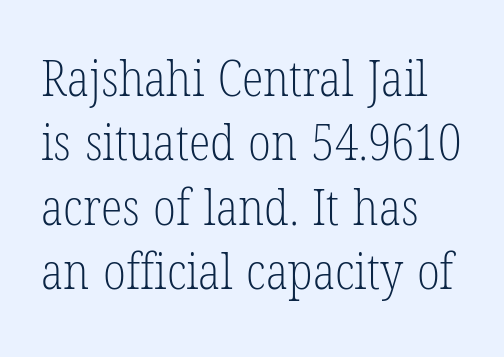
The image shows 50 px light, condensed serif type, upright; set left-aligned, normal line spacing (1.29x), normal letter spacing, not underlined; low stroke contrast and a medium x-height.
